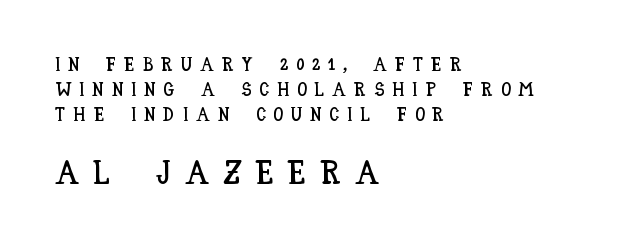
Has an underline been added? It has not. Observe the wide spacing: letters keep a clear distance from each other. The composition opens small and finishes big. The line-height multiplier appears to be the usual default. Line starts are locked; line ends wander. It's the straight-up-and-down kind of type.
